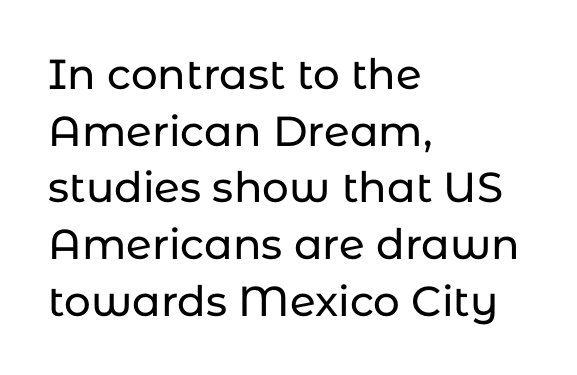
{"serif": "no", "italic": "no", "width": "normal", "stroke_contrast": "low", "x_height": "medium", "monospaced": "no", "underline": "no", "align": "left", "line_spacing": "normal", "line_spacing_ratio": 1.35, "letter_spacing": "normal", "letter_spacing_em": 0.0, "glyph_px": 42}
